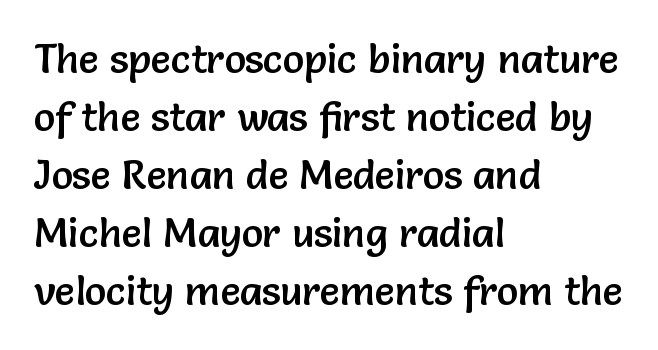
The image shows 40 px sans-serif type, upright; set left-aligned, normal line spacing (1.45x), normal letter spacing, not underlined; low stroke contrast and a medium x-height.
